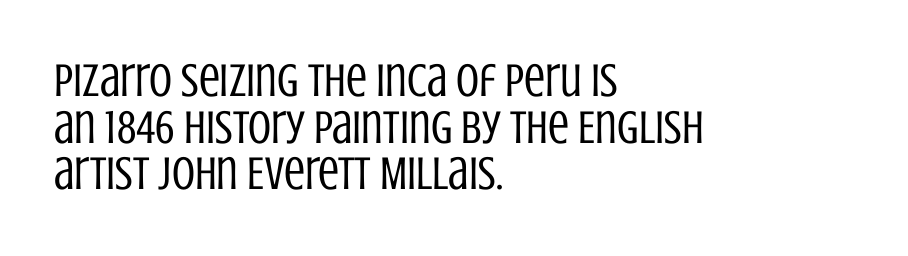
{"serif": "no", "italic": "no", "bold": "no", "weight": "regular", "width": "condensed", "stroke_contrast": "low", "x_height": "large", "monospaced": "no", "underline": "no", "align": "left", "line_spacing": "tight", "line_spacing_ratio": 0.99, "letter_spacing": "normal", "letter_spacing_em": 0.0, "glyph_px": 47}
